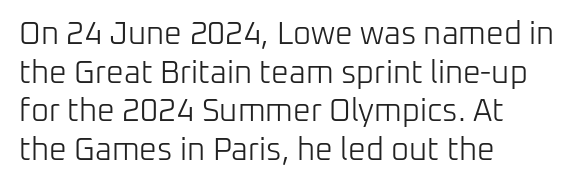
Q: Is the text bold? A: No.
Q: Is the text italic (slanted)? A: No, it is upright.
Q: Is the typeface a serif or a sans-serif typeface? A: Sans-serif.
Q: Is the text underlined? A: No.
Q: How is the paragraph aligned? A: Left-aligned.
Q: Is the spacing between letters normal or unusually wide? A: Normal.
Q: Is the spacing between lines tight, normal or loose? A: Normal.
Q: Width (condensed, normal, or wide)? A: Normal.
Q: Stroke contrast? A: Low.
Q: x-height? A: Medium.
Q: Monospaced? A: No.
